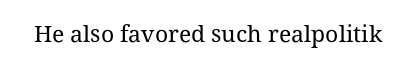
Q: Is the text bold? A: No.
Q: Is the text italic (slanted)? A: No, it is upright.
Q: Is the text underlined? A: No.
Q: Is the spacing between letters normal or unusually wide? A: Normal.
